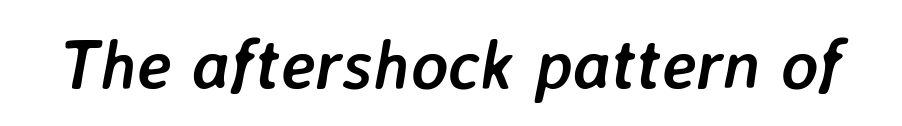
Designer's note — italics engaged. Honestly, the letter spacing is just normal — you wouldn't notice it. Beneath every word, the page is bare. Plenty of ink on the page — the face is bold. Proportional: the letters do not fall into vertical columns.
